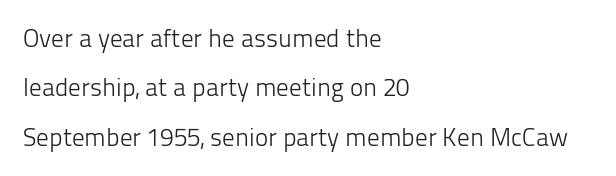
Q: Is the text bold? A: No.
Q: Is the text italic (slanted)? A: No, it is upright.
Q: Is the text underlined? A: No.
Q: How is the paragraph aligned? A: Left-aligned.
Q: Is the spacing between letters normal or unusually wide? A: Normal.
Q: Is the spacing between lines tight, normal or loose? A: Loose.
